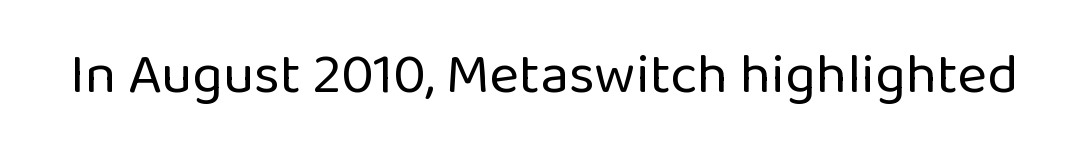
The words here are not underlined. Observe the ordinary spacing: letters are neighbours, not strangers. To sum up the face: it is a sans, with no serifs. This is the regular roman posture of the typeface. Think of a printed novel: that variable character pitch is what you see here.
